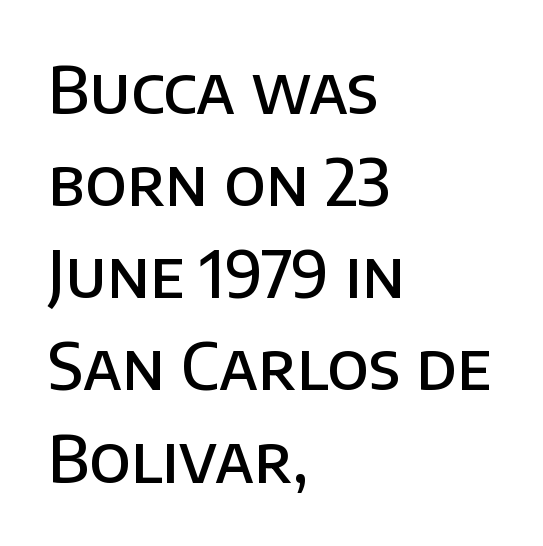
{"serif": "no", "italic": "no", "bold": "semi", "weight": "semibold", "width": "normal", "stroke_contrast": "low", "x_height": "large", "monospaced": "no", "underline": "no", "align": "left", "line_spacing": "normal", "line_spacing_ratio": 1.44, "letter_spacing": "normal", "letter_spacing_em": 0.0, "glyph_px": 64}
